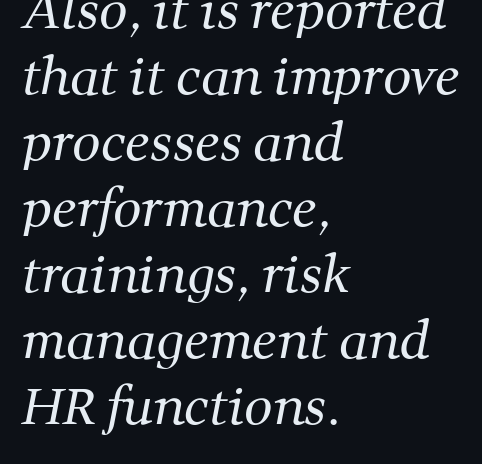
Yep, those are serifs on the letters. Default kerning and tracking; the words read as compact shapes. Honestly, the row spacing looks completely unremarkable. Heft: none added — not bold. In CSS terms this would be text-align: left. Descender tails drop into unmarked territory.
